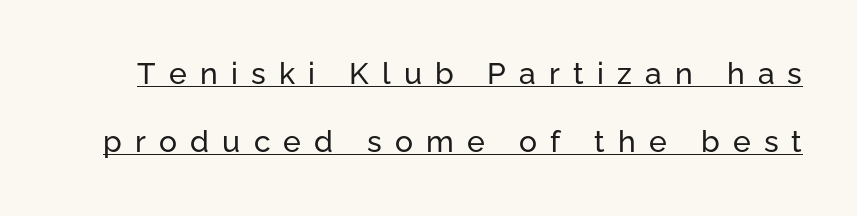
Glyph-to-glyph distance is far greater than everyday printed text. Nope, not italic — everything's standing straight. Compared with typical paragraphs, the rows here are farther apart. Each letter keeps its own natural width here, so spacing adapts to shape. Does the type have serifs? No, each stem ends abruptly. Decoration check: the copy is underlined.
